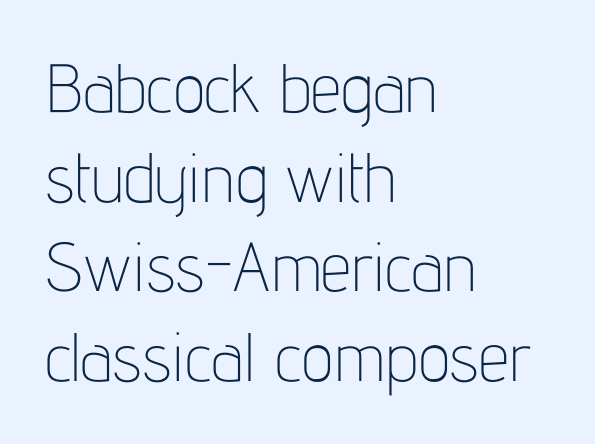
The strokes carry an ordinary text weight at most. Descender tails drop into unmarked territory. Do the characters align in a grid? No, the font is proportional. In terms of leading, this rendering sits right in the middle. This is the regular roman posture of the typeface. The line texture is even and compact thanks to regular tracking.
